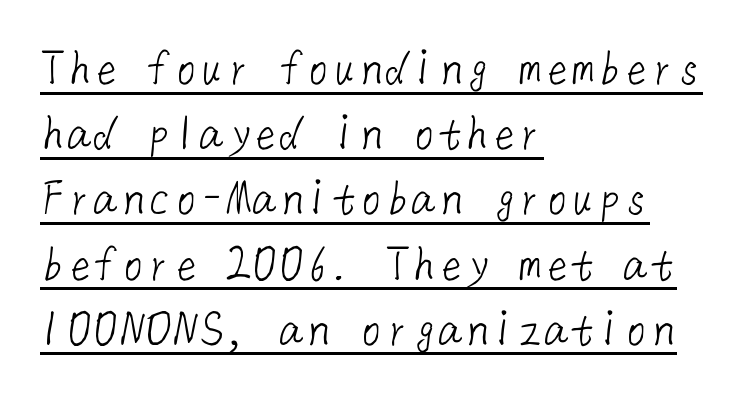
The image shows 53 px light sans-serif type; set left-aligned, line spacing 1.23x, normal letter spacing, underlined; low stroke contrast and a medium x-height.
